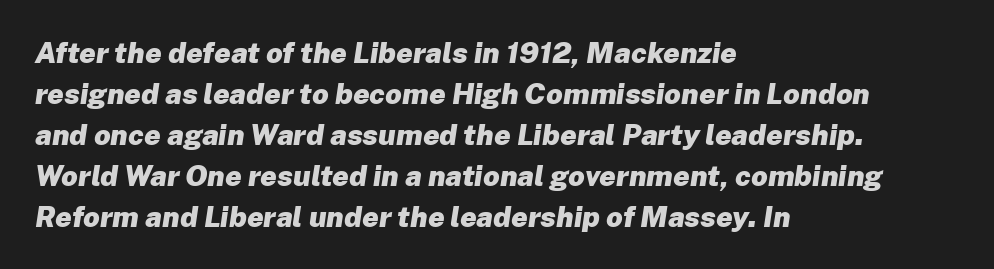
Here the designer chose a conventional face with non-uniform glyph widths. Each new line begins a customary step beneath the previous one. Glyph-to-glyph distance matches everyday printed text. A bare baseline throughout the passage. The sample has been set heavy, in full bold.
